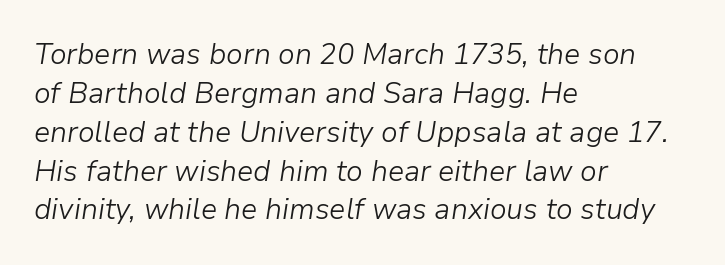
Slant detected: the letters are inclined. Typeset ragged right — the left edge is the straight one. Interline gaps are of average width in this sample. Weight: in the light-to-regular range. Do the characters align in a grid? No, the font is proportional. No word sits above an underline.
